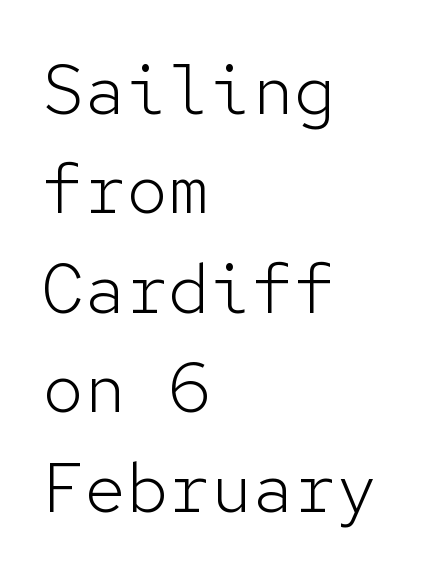
The space between consecutive lines is moderate. Stroke terminals: plain, sans-serif. Underlining? Definitely not there. In terms of letterspacing, this is plain default setting. The strokes carry an ordinary text weight at most.
